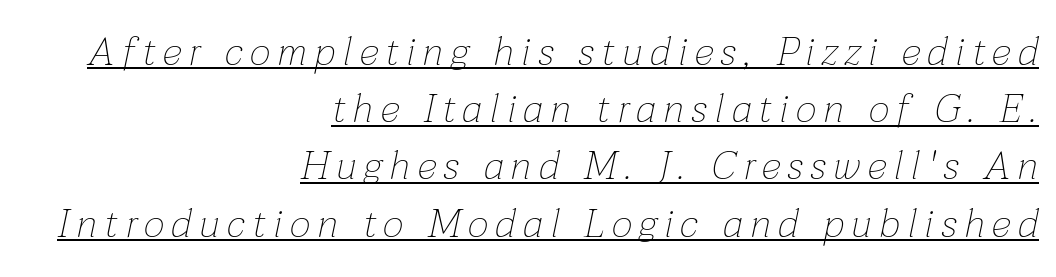
{"italic": "yes", "lean": "right", "slant_degrees": 12, "bold": "no", "weight": "thin", "width": "normal", "stroke_contrast": "low", "x_height": "medium", "monospaced": "no", "underline": "yes", "align": "right", "line_spacing": "normal", "line_spacing_ratio": 1.43, "glyph_px": 40}
